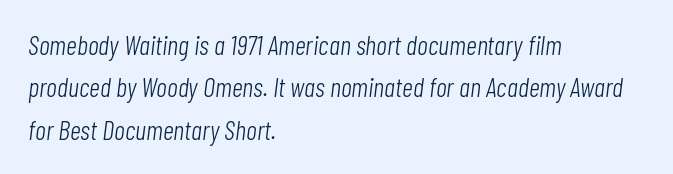
{"italic": "yes", "lean": "right", "slant_degrees": 7, "bold": "no", "underline": "no", "align": "left", "line_spacing": "normal", "line_spacing_ratio": 1.57, "letter_spacing": "normal", "letter_spacing_em": 0.0, "glyph_px": 27}
